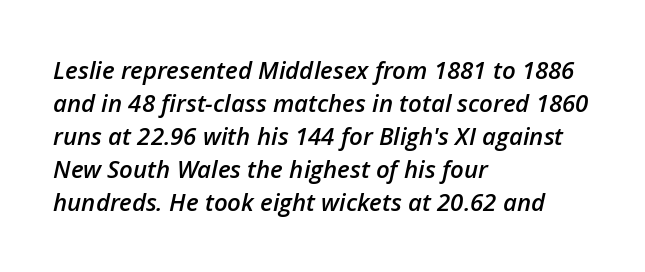
Q: Is the text bold? A: Semi-bold.
Q: Is the text italic (slanted)? A: Yes, it leans right by about 12 degrees.
Q: Is the text underlined? A: No.
Q: How is the paragraph aligned? A: Left-aligned.
Q: Is the spacing between letters normal or unusually wide? A: Normal.
Q: Is the spacing between lines tight, normal or loose? A: Normal.
